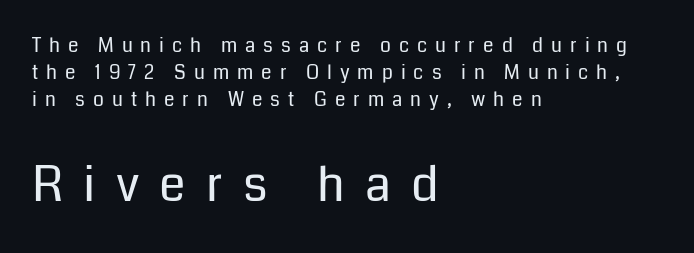
Q: Is the text bold? A: No.
Q: Is the text italic (slanted)? A: No, it is upright.
Q: Is the typeface a serif or a sans-serif typeface? A: Sans-serif.
Q: Is the text underlined? A: No.
Q: How is the paragraph aligned? A: Left-aligned.
Q: Is the spacing between letters normal or unusually wide? A: Unusually wide.
Q: Is the spacing between lines tight, normal or loose? A: Normal.
Q: Which block of text is set in a larger size, the first (top) or the second (bottom)? A: The second (bottom) one.
Q: Width (condensed, normal, or wide)? A: Normal.
Q: Stroke contrast? A: Low.
Q: x-height? A: Medium.
Q: Monospaced? A: No.
